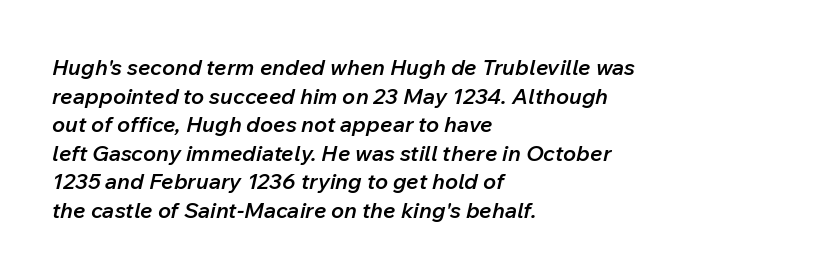
Q: Is the text bold? A: Semi-bold.
Q: Is the text italic (slanted)? A: Yes, it leans right by about 12 degrees.
Q: Is the text underlined? A: No.
Q: How is the paragraph aligned? A: Left-aligned.
Q: Is the spacing between letters normal or unusually wide? A: Normal.
Q: Is the spacing between lines tight, normal or loose? A: Normal.
